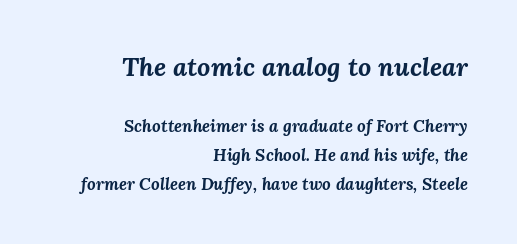
The image shows 26 px bold type, italic (leaning right); set right-aligned, normal line spacing (1.7x), normal letter spacing, not underlined; the first (top) block is 1.53x larger.
